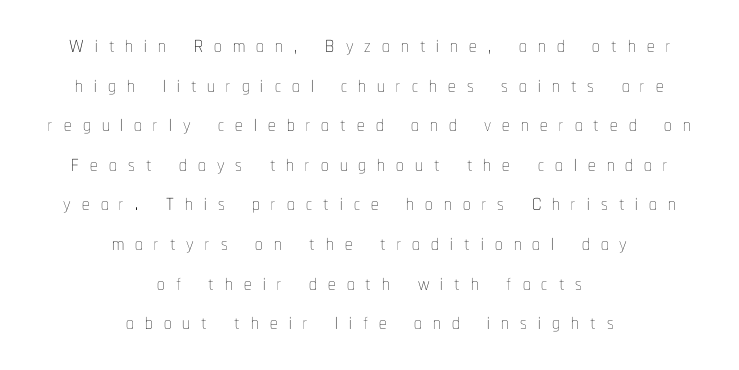
The image shows 30 px thin, condensed type, upright; set centered, normal line spacing (1.32x), unusually wide letter spacing (+0.37 em), not underlined; low stroke contrast and a medium x-height.
